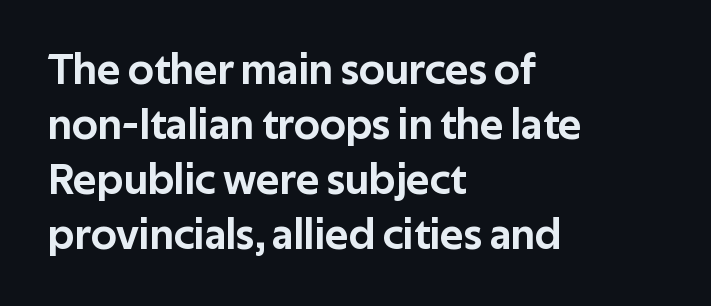
Q: Is the text italic (slanted)? A: No, it is upright.
Q: Is the typeface a serif or a sans-serif typeface? A: Sans-serif.
Q: Is the text underlined? A: No.
Q: How is the paragraph aligned? A: Left-aligned.
Q: Is the spacing between letters normal or unusually wide? A: Normal.
Q: Is the spacing between lines tight, normal or loose? A: Normal.
Q: Width (condensed, normal, or wide)? A: Normal.
Q: Stroke contrast? A: Low.
Q: x-height? A: Medium.
Q: Monospaced? A: No.
